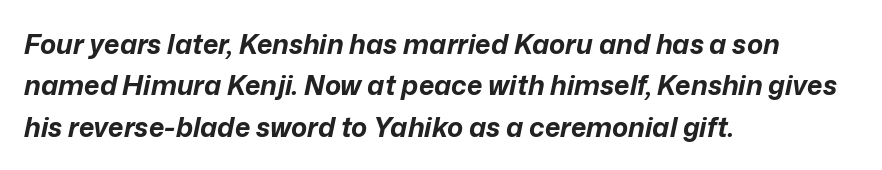
It's the slanting kind of type. Each line starts at the same left margin while the right side varies. Letters rest on an invisible, unmarked baseline. In terms of leading, this rendering sits right in the middle. Look at the tracking — it's just the regular setting, nothing added. Every letter is thick-stroked: bold, no question.
